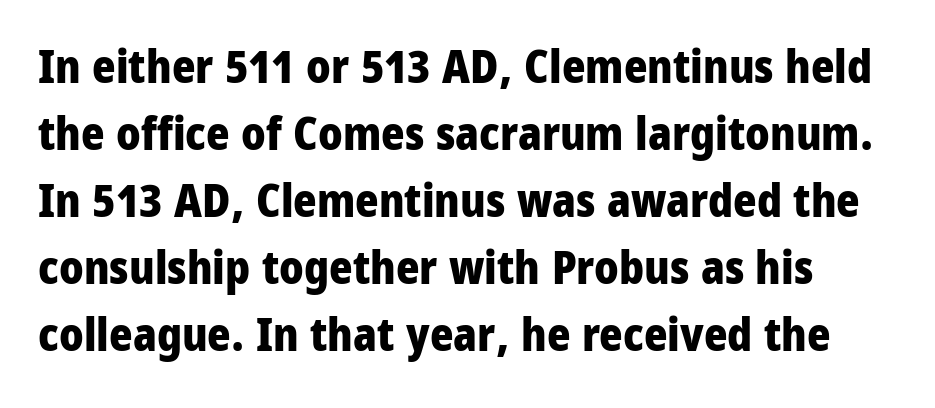
The image shows 45 px heavy, condensed sans-serif type, upright; set normal line spacing (1.49x), normal letter spacing, not underlined; low stroke contrast and a large x-height.
